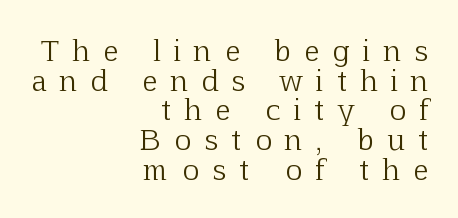
Q: Is the text bold? A: No.
Q: Is the text italic (slanted)? A: No, it is upright.
Q: Is the typeface a serif or a sans-serif typeface? A: Serif.
Q: Is the text underlined? A: No.
Q: How is the paragraph aligned? A: Right-aligned.
Q: Is the spacing between letters normal or unusually wide? A: Unusually wide.
Q: Is the spacing between lines tight, normal or loose? A: Tight.
Q: Width (condensed, normal, or wide)? A: Normal.
Q: Stroke contrast? A: Low.
Q: x-height? A: Medium.
Q: Monospaced? A: No.
